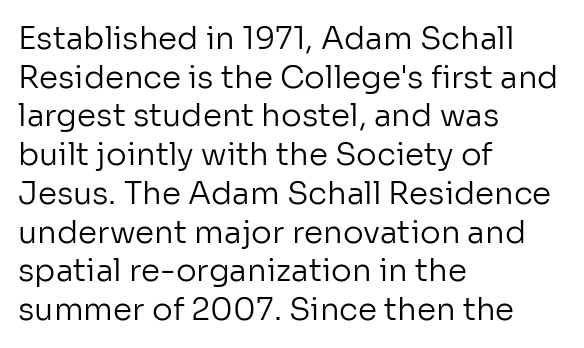
Typographically, this falls in the sans-serif category. Think of a printed novel: that variable character pitch is what you see here. Quick note: not italic, upright. Each word holds together tightly as a unit, with standard inter-letter gaps.
